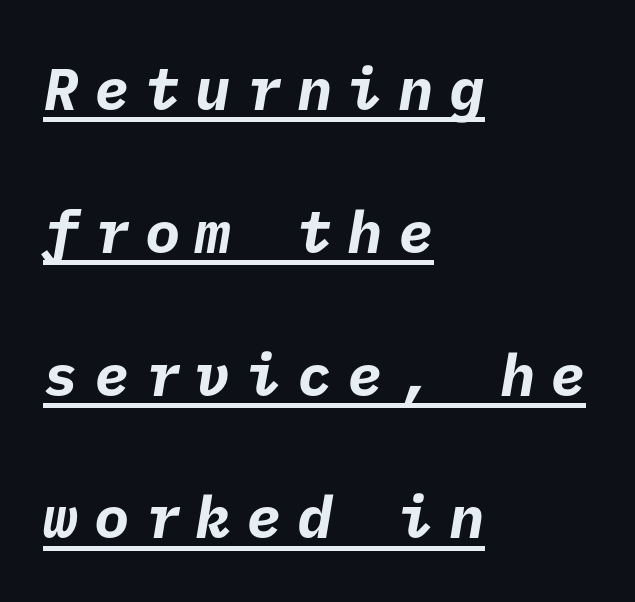
This rendering employs a face without finishing strokes, i.e., a sans-serif. Visually the block forms a straight wall on the left and a jagged coastline on the right. Vertically, the passage feels expansive, rows floating well apart. Check the space under the baseline: a stroke is drawn there. You could only call the tracking loose — the letters float apart.
